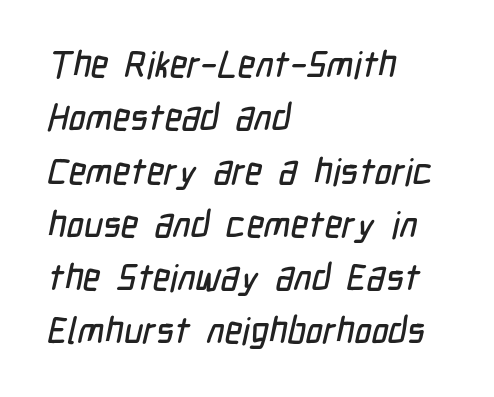
The area under the type is left untouched. The space between consecutive lines is moderate. Look at the tracking — it's just the regular setting, nothing added. Check where the strokes stop: nothing finishes them off — pure sans. The setting favours the left margin, as ordinary paragraphs usually do.
